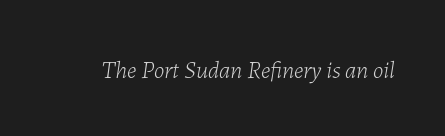
Words appear dense and cohesive because spacing is normal. The specimen omits any rule beneath the text block's lines. Is the type slanted? Yes — the strokes lean at a clear angle. Each stroke keeps to a modest, everyday thickness or less.
